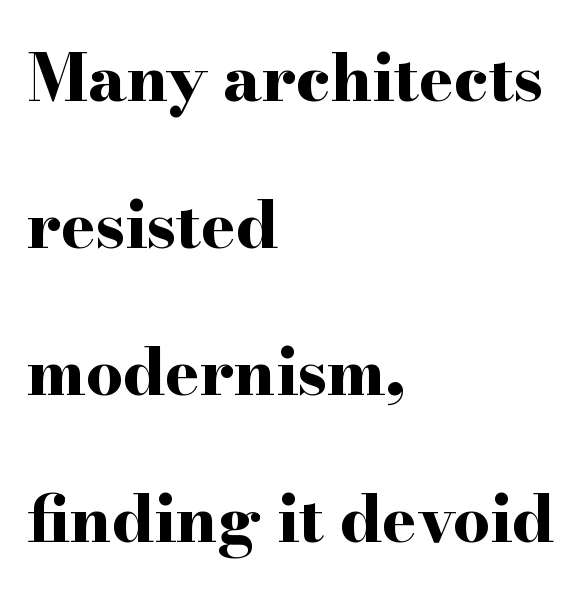
{"serif": "yes", "italic": "no", "bold": "yes", "weight": "bold", "width": "wide", "stroke_contrast": "high", "x_height": "small", "monospaced": "no", "underline": "no", "align": "left", "line_spacing": "loose", "line_spacing_ratio": 2.26, "letter_spacing": "normal", "letter_spacing_em": 0.0, "glyph_px": 65}
